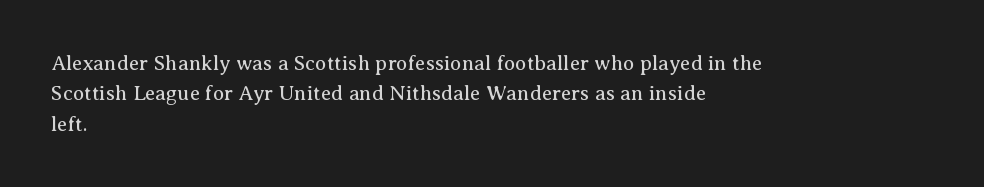
{"italic": "no", "bold": "no", "underline": "no", "align": "left", "line_spacing": "normal", "line_spacing_ratio": 1.45, "letter_spacing": "normal", "letter_spacing_em": 0.0, "glyph_px": 21}
